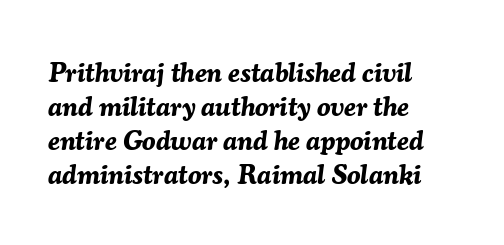
Just letters on the line, the space beneath them empty. Observe the ordinary spacing: letters are neighbours, not strangers. The text block is weighted toward the left margin, trailing off unevenly rightward. Characters are canted at an angle relative to the baseline's perpendicular. Strong, thick strokes mark this as bold type.
